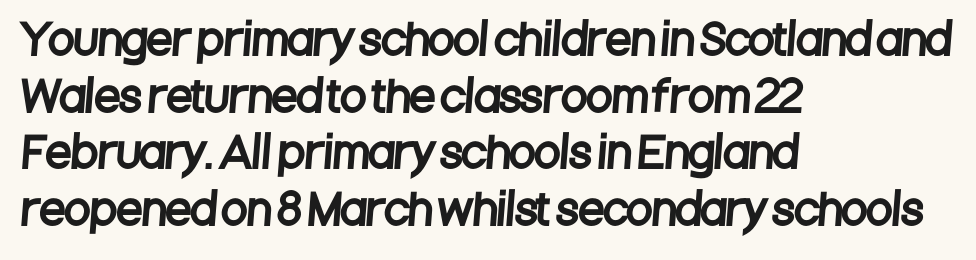
Does extra space separate the letters? No, they use regular spacing. This rendering employs a face without finishing strokes, i.e., a sans-serif. The rendering anchors every line to the left-hand side. Anything drawn beneath the words? Only blank space. These lines are rendered in a variable-pitch font. This block has exactly the height ordinary leading produces.
